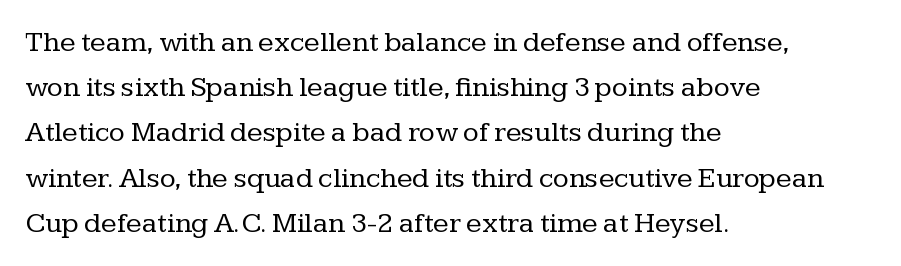
{"serif": "yes", "italic": "no", "bold": "no", "weight": "regular", "width": "normal", "stroke_contrast": "low", "x_height": "medium", "monospaced": "no", "underline": "no", "align": "left", "line_spacing": "normal", "line_spacing_ratio": 1.56, "letter_spacing": "normal", "letter_spacing_em": 0.0, "glyph_px": 29}
